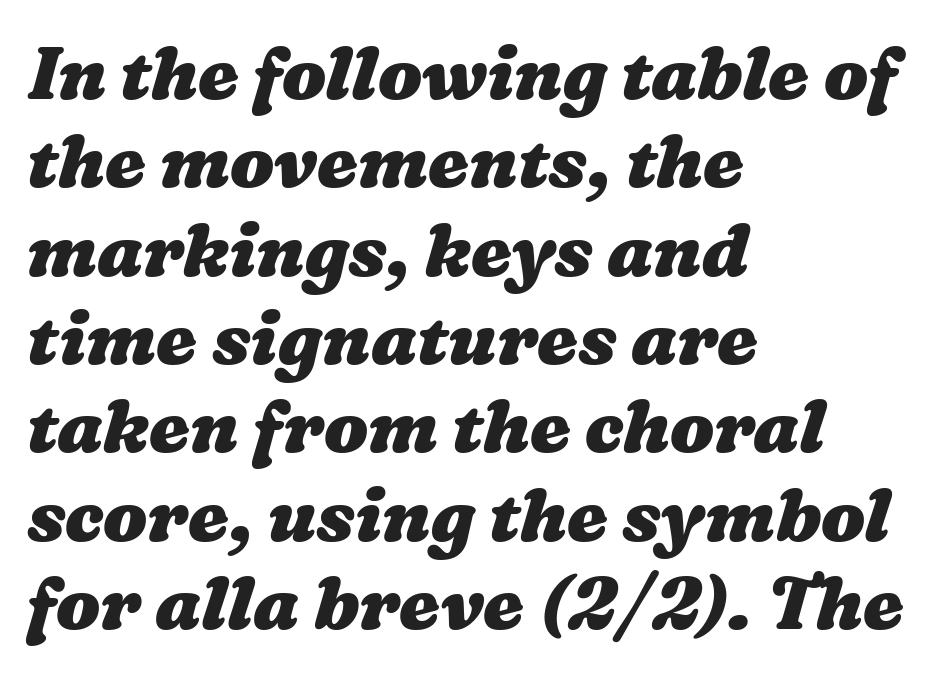
Does extra space separate the letters? No, they use regular spacing. Spacing verdict: proportional, widths tailored to each character. These words are printed bold, with thick strokes throughout. Line starts are locked; line ends wander.
